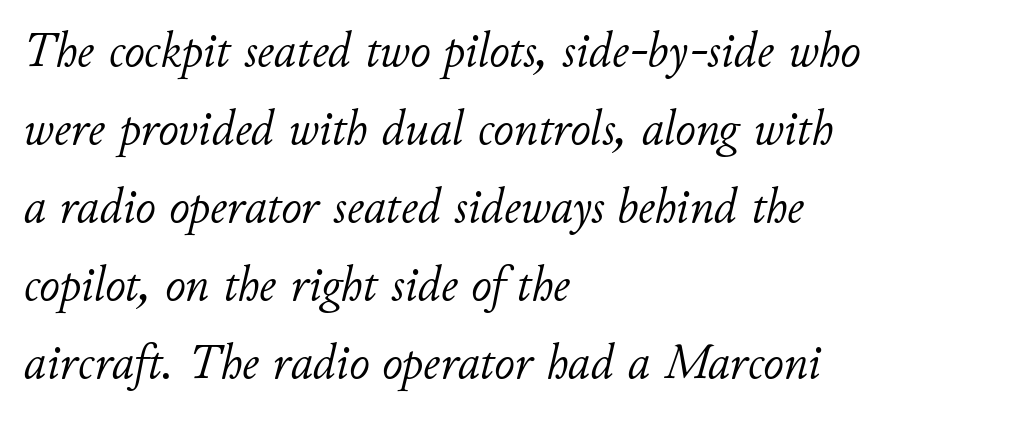
{"italic": "yes", "lean": "right", "slant_degrees": 11, "bold": "no", "weight": "light", "width": "normal", "stroke_contrast": "low", "x_height": "small", "monospaced": "no", "underline": "no", "align": "left", "line_spacing": "normal", "line_spacing_ratio": 1.56, "letter_spacing": "normal", "letter_spacing_em": 0.0, "glyph_px": 50}
